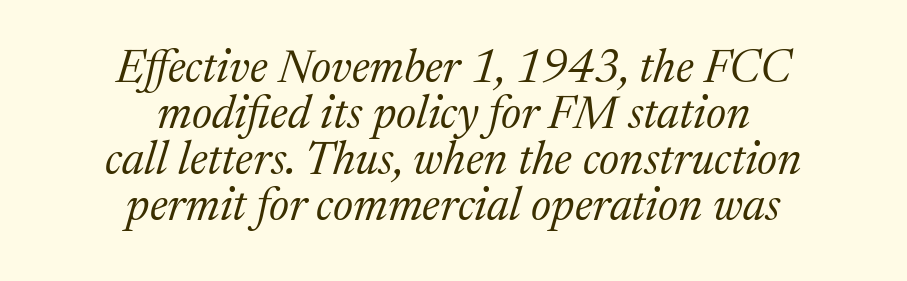
{"serif": "yes", "italic": "yes", "lean": "right", "slant_degrees": 17, "bold": "no", "weight": "regular", "width": "normal", "stroke_contrast": "medium", "x_height": "medium", "monospaced": "no", "underline": "no", "align": "center", "line_spacing": "tight", "line_spacing_ratio": 1.0, "letter_spacing": "normal", "letter_spacing_em": 0.0, "glyph_px": 46}
